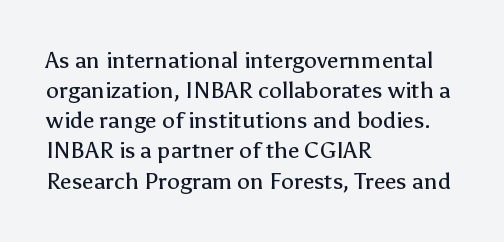
Teacher's note: observe the even left margin — that is flush-left alignment. Does extra space separate the letters? No, they use regular spacing. In terms of posture, this sample is upright. The glyphs are unaccompanied by any horizontal stroke below them. The lines sit at an ordinary, default distance from one another.
